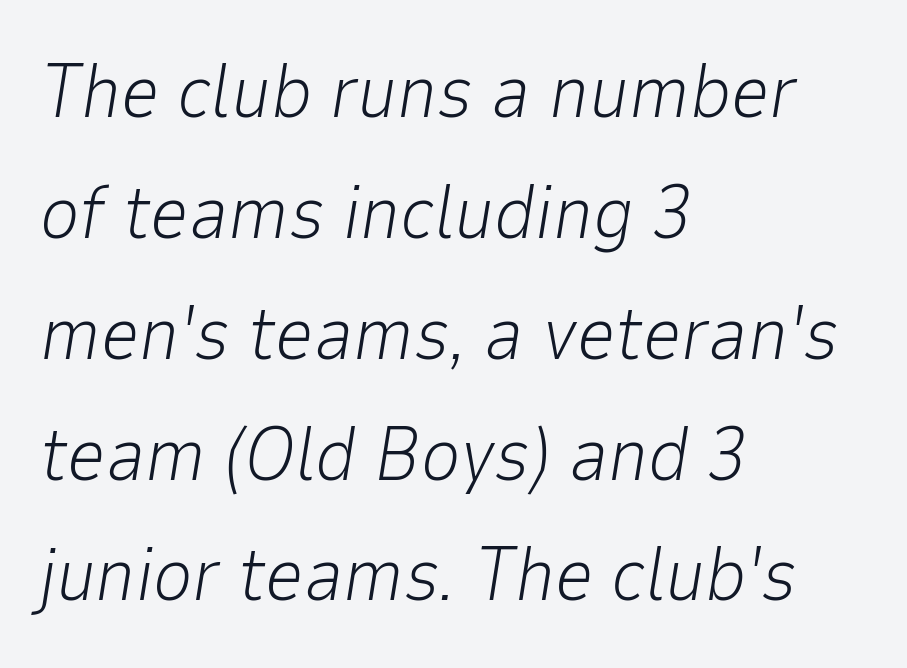
The image shows 76 px light type, italic (leaning right); set left-aligned, normal line spacing (1.59x), normal letter spacing, not underlined; low stroke contrast and a medium x-height.
